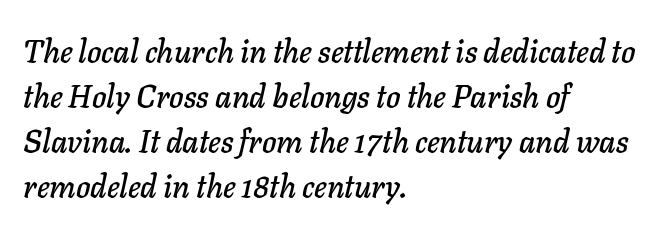
Q: Is the text italic (slanted)? A: Yes, it leans right by about 11 degrees.
Q: Is the text underlined? A: No.
Q: How is the paragraph aligned? A: Left-aligned.
Q: Is the spacing between letters normal or unusually wide? A: Normal.
Q: Is the spacing between lines tight, normal or loose? A: Normal.
Q: Width (condensed, normal, or wide)? A: Normal.
Q: Stroke contrast? A: Low.
Q: x-height? A: Medium.
Q: Monospaced? A: No.
